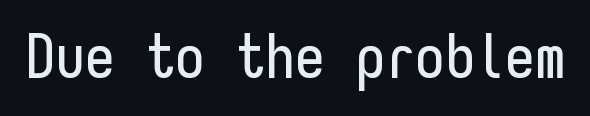
The string is rendered with underlining switched off. No extra tracking has been applied to these lines. Ordinary non-slanted type is in use. A typesetter would call this monospace, since all characters share one set width. Grotesque or geometric, the face here clearly has no serifs.
